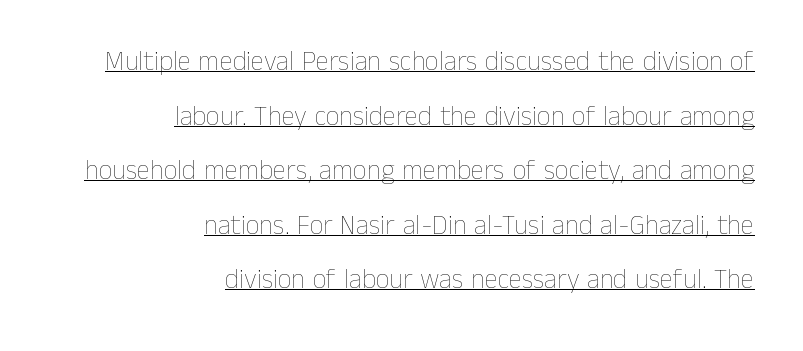
Q: Is the text bold? A: No.
Q: Is the text italic (slanted)? A: No, it is upright.
Q: Is the text underlined? A: Yes.
Q: How is the paragraph aligned? A: Right-aligned.
Q: Is the spacing between letters normal or unusually wide? A: Normal.
Q: Is the spacing between lines tight, normal or loose? A: Loose.
